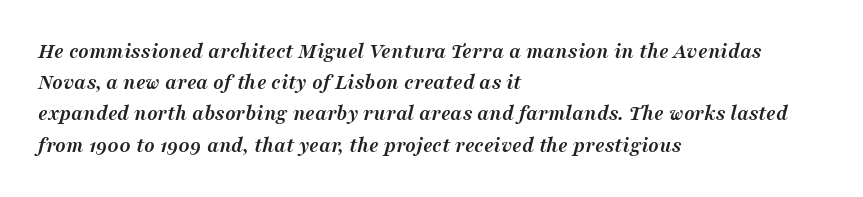
{"italic": "yes", "lean": "right", "slant_degrees": 16, "bold": "yes", "underline": "no", "align": "left", "line_spacing": "normal", "line_spacing_ratio": 1.42, "letter_spacing": "normal", "letter_spacing_em": 0.0, "glyph_px": 22}
